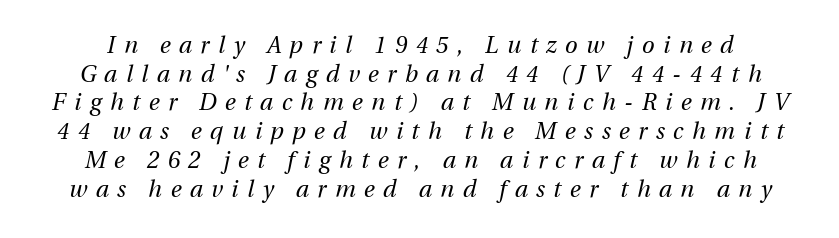
The image shows 23 px text type, italic (leaning right); set normal line spacing (1.25x), unusually wide letter spacing (+0.37 em), not underlined.
